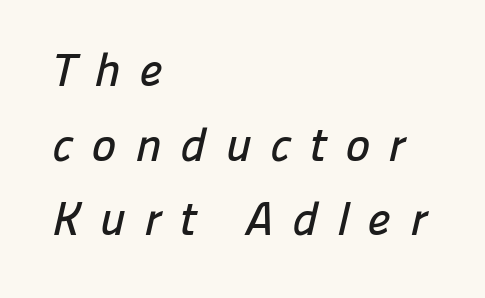
The image shows 47 px sans-serif type; set left-aligned, normal line spacing (1.59x), unusually wide letter spacing (+0.4 em), not underlined; low stroke contrast and a medium x-height.
